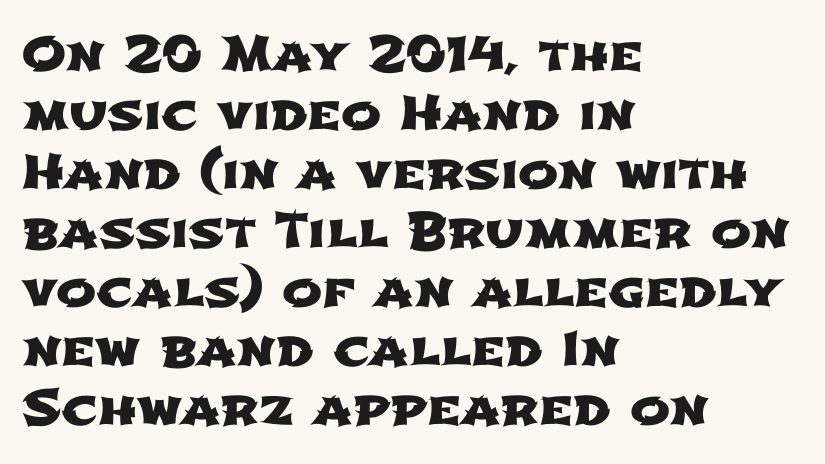
Q: Is the typeface a serif or a sans-serif typeface? A: Sans-serif.
Q: Is the text underlined? A: No.
Q: How is the paragraph aligned? A: Left-aligned.
Q: Is the spacing between letters normal or unusually wide? A: Normal.
Q: Width (condensed, normal, or wide)? A: Wide.
Q: Stroke contrast? A: Low.
Q: x-height? A: Medium.
Q: Monospaced? A: No.
